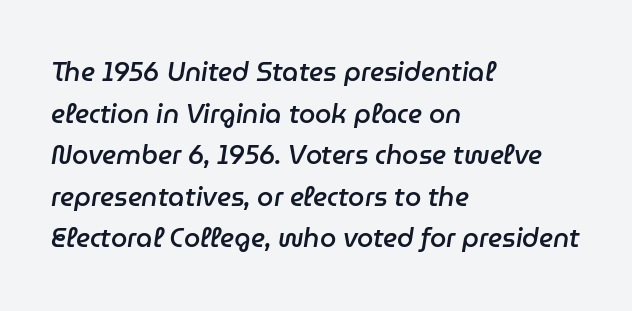
Does extra space separate the letters? No, they use regular spacing. Horizontal alignment here is leftward, the default for most running prose. One glance says typical: line gaps are just what's usual. Notice the strokes are somewhat thickened but not fully heavy: this is a semibold. Tall strokes in this sample are angled rather than plumb. The baseline area is clear.
